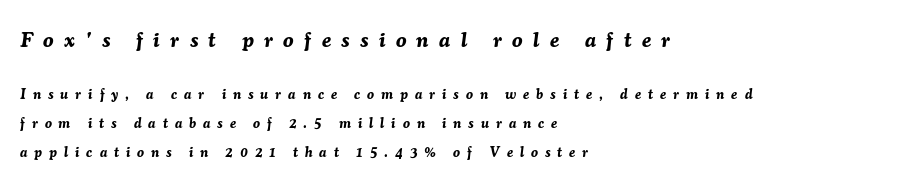
{"italic": "yes", "lean": "right", "slant_degrees": 7, "bold": "yes", "underline": "no", "align": "left", "line_spacing": "loose", "line_spacing_ratio": 2.09, "letter_spacing": "wide", "letter_spacing_em": 0.5, "larger_block": "first", "size_ratio": 1.5, "glyph_px": 21}
